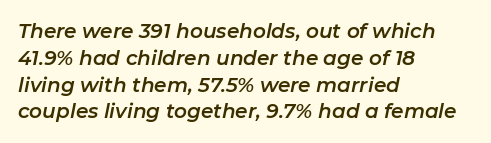
Q: Is the text italic (slanted)? A: Yes, it leans right by about 11 degrees.
Q: Is the text underlined? A: No.
Q: How is the paragraph aligned? A: Left-aligned.
Q: Is the spacing between letters normal or unusually wide? A: Normal.
Q: Is the spacing between lines tight, normal or loose? A: Normal.
